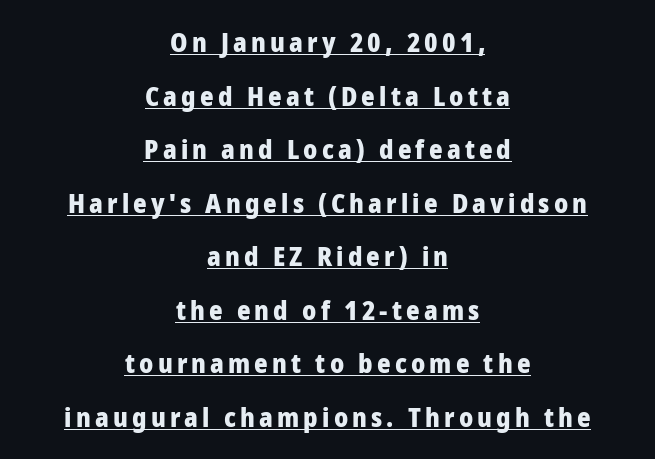
Q: Is the text bold? A: Yes.
Q: Is the text italic (slanted)? A: No, it is upright.
Q: Is the text underlined? A: Yes.
Q: How is the paragraph aligned? A: Centered.
Q: Is the spacing between lines tight, normal or loose? A: Loose.
